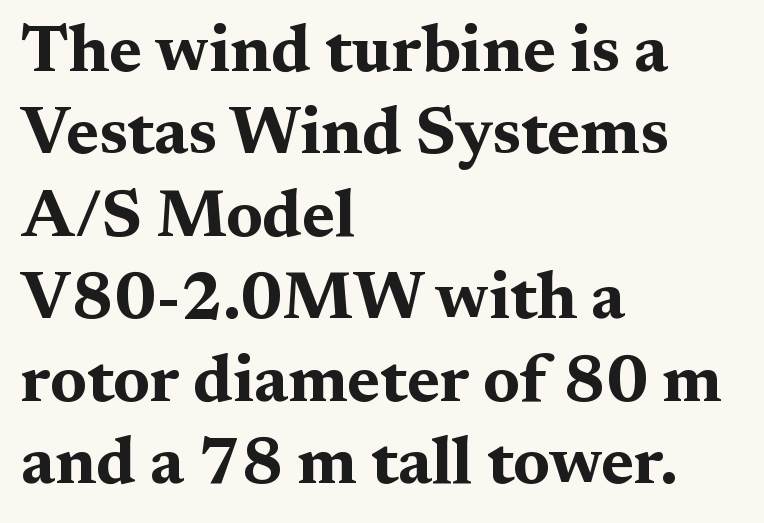
The passage shown is typed in a proportional face where columns would drift. Teacher's note: observe the even left margin — that is flush-left alignment. The typeface chosen for these lines features serifs. You'd pick this weight for a headline — it's a proper bold.
